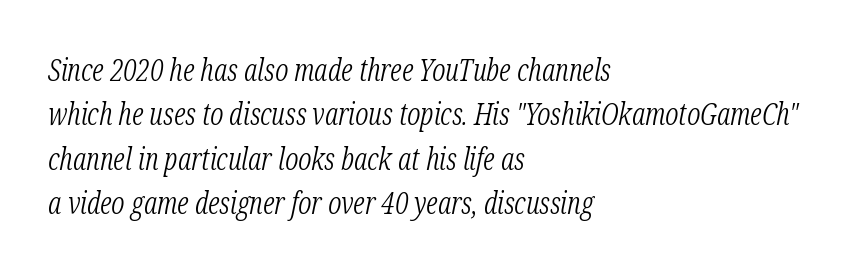
The image shows 30 px light, condensed serif type, italic (leaning right); set left-aligned, normal line spacing (1.48x), normal letter spacing, not underlined; low stroke contrast and a medium x-height.
